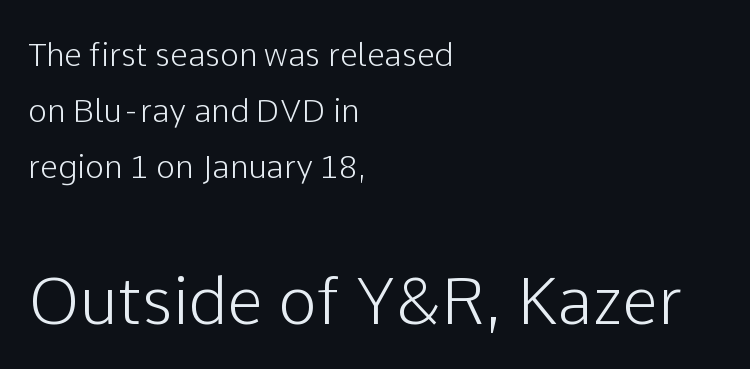
Q: Is the text italic (slanted)? A: No, it is upright.
Q: Is the typeface a serif or a sans-serif typeface? A: Sans-serif.
Q: Is the text underlined? A: No.
Q: How is the paragraph aligned? A: Left-aligned.
Q: Is the spacing between letters normal or unusually wide? A: Normal.
Q: Which block of text is set in a larger size, the first (top) or the second (bottom)? A: The second (bottom) one.
Q: Width (condensed, normal, or wide)? A: Normal.
Q: Stroke contrast? A: Low.
Q: x-height? A: Medium.
Q: Monospaced? A: No.
